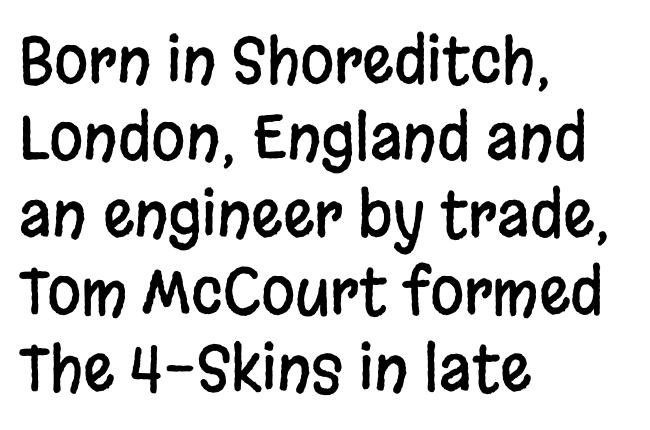
Q: Is the text italic (slanted)? A: No, it is upright.
Q: Is the typeface a serif or a sans-serif typeface? A: Sans-serif.
Q: Is the text underlined? A: No.
Q: How is the paragraph aligned? A: Left-aligned.
Q: Is the spacing between letters normal or unusually wide? A: Normal.
Q: Width (condensed, normal, or wide)? A: Condensed.
Q: Stroke contrast? A: Low.
Q: x-height? A: Large.
Q: Monospaced? A: No.
